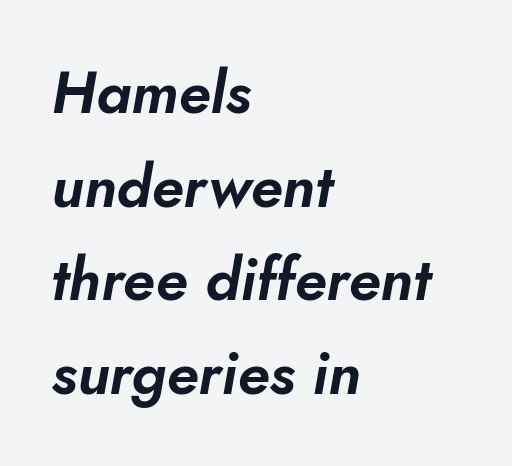
The rendering uses natural spacing where letterforms have individual widths. The area under the type is left untouched. Quick note: interline space is typical. Words appear dense and cohesive because spacing is normal. The rendering applies a slant to the glyphs.
